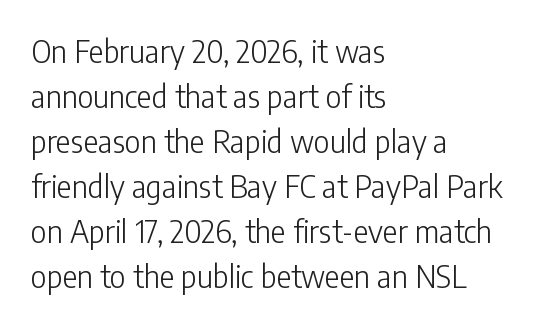
The compositor pushed each line to the left boundary. Horizontal bands of white between lines are of average thickness. The characters are drawn with everyday or finer stroke widths. Quick note: underline off. There is no visible air inserted between adjacent glyphs.
